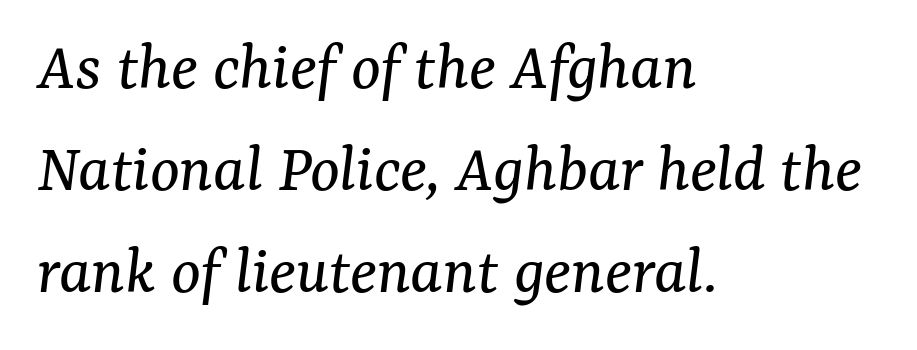
Q: Is the text bold? A: No.
Q: Is the text italic (slanted)? A: Yes, it leans right by about 7 degrees.
Q: Is the typeface a serif or a sans-serif typeface? A: Serif.
Q: Is the text underlined? A: No.
Q: How is the paragraph aligned? A: Left-aligned.
Q: Is the spacing between letters normal or unusually wide? A: Normal.
Q: Is the spacing between lines tight, normal or loose? A: Normal.
Q: Width (condensed, normal, or wide)? A: Normal.
Q: Stroke contrast? A: Medium.
Q: x-height? A: Medium.
Q: Monospaced? A: No.
